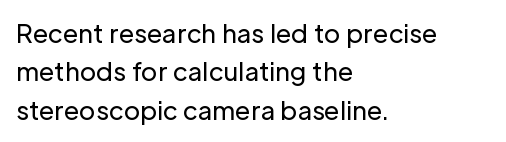
This sample uses an upright cut, with every glyph sitting square on the baseline. The string is rendered with underlining switched off. Tracking value appears to be zero — textbook default spacing. The lines in this sample share a left origin and differ only in where they stop. Vertical spacing — default.
